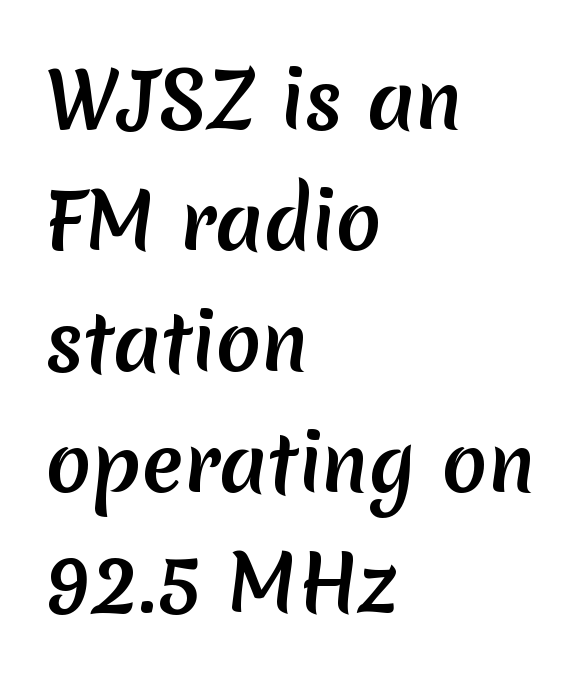
The image shows 76 px sans-serif type; set left-aligned, normal line spacing (1.59x), normal letter spacing, not underlined; medium stroke contrast and a medium x-height.
